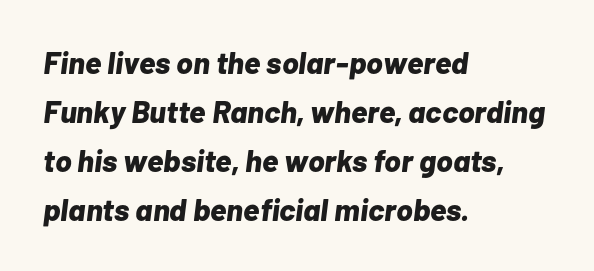
{"italic": "yes", "lean": "right", "slant_degrees": 7, "bold": "yes", "weight": "bold", "width": "normal", "stroke_contrast": "low", "x_height": "medium", "monospaced": "no", "underline": "no", "align": "left", "line_spacing": "normal", "line_spacing_ratio": 1.58, "letter_spacing": "normal", "letter_spacing_em": 0.0, "glyph_px": 31}
